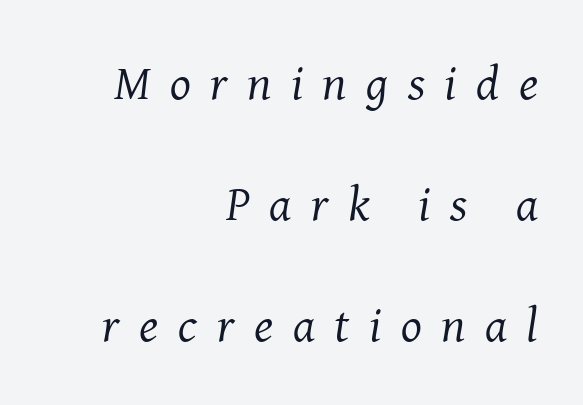
The passage shown is typed in a proportional face where columns would drift. The specimen reads as italic at a glance. Look at the tracking — it's clearly loosened, letters drifting apart. The type family on display is of the serif kind. Reading down the column, the eye jumps a long way to each next line.
